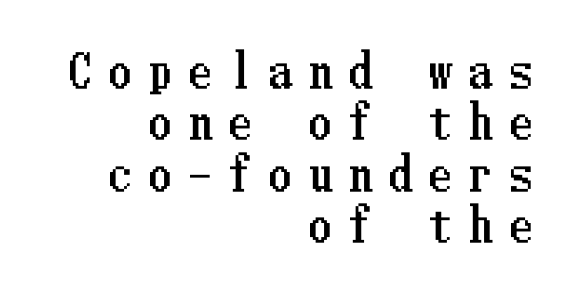
{"italic": "no", "width": "condensed", "stroke_contrast": "low", "x_height": "medium", "underline": "no", "align": "right", "line_spacing": "tight", "line_spacing_ratio": 1.14, "letter_spacing": "wide", "letter_spacing_em": 0.39, "glyph_px": 45}
